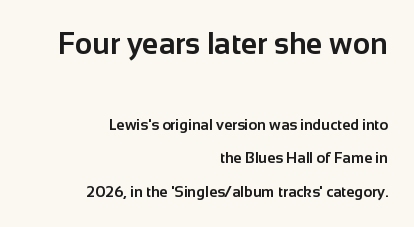
{"serif": "no", "italic": "no", "bold": "yes", "weight": "bold", "width": "normal", "stroke_contrast": "low", "x_height": "medium", "monospaced": "no", "underline": "no", "align": "right", "line_spacing": "loose", "line_spacing_ratio": 2.21, "letter_spacing": "normal", "letter_spacing_em": 0.0, "larger_block": "first", "size_ratio": 2.0, "glyph_px": 30}
